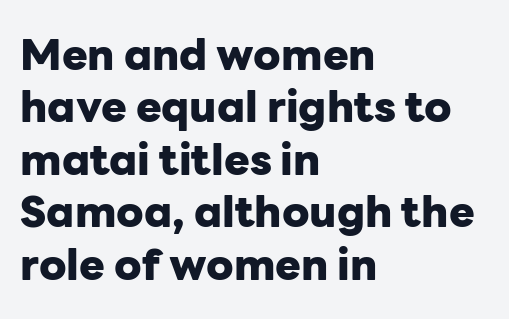
{"serif": "no", "italic": "no", "bold": "yes", "weight": "heavy", "width": "normal", "stroke_contrast": "low", "x_height": "medium", "monospaced": "no", "underline": "no", "align": "left", "line_spacing_ratio": 1.22, "letter_spacing": "normal", "letter_spacing_em": 0.0, "glyph_px": 43}
